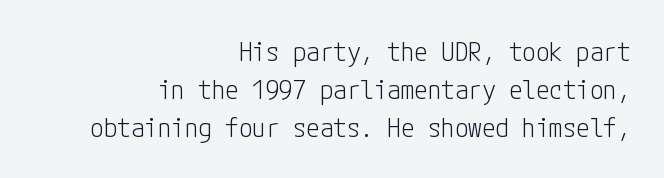
The image shows 27 px text type, upright; set right-aligned, normal line spacing (1.4x), normal letter spacing, not underlined.
